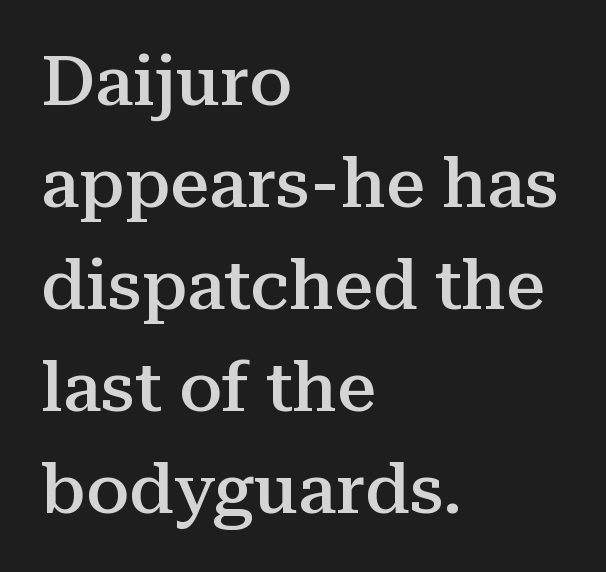
{"serif": "yes", "italic": "no", "bold": "semi", "weight": "semibold", "width": "normal", "stroke_contrast": "medium", "x_height": "medium", "monospaced": "no", "underline": "no", "align": "left", "line_spacing": "normal", "line_spacing_ratio": 1.48, "letter_spacing": "normal", "letter_spacing_em": 0.0, "glyph_px": 69}
